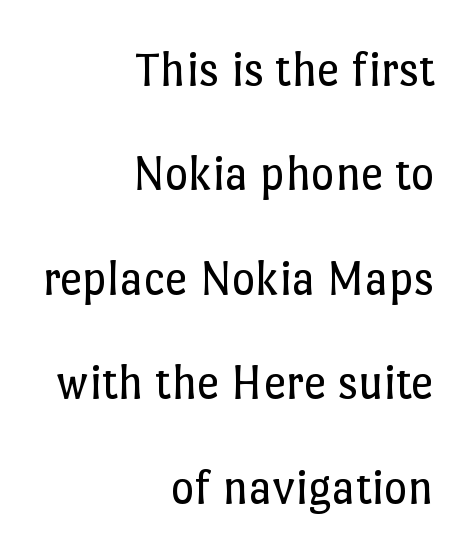
The image shows 50 px regular-weight type, upright; set right-aligned, loose line spacing (2.09x), normal letter spacing, not underlined; low stroke contrast and a medium x-height.
